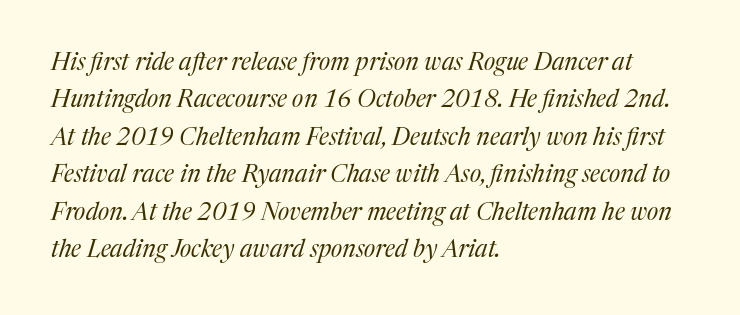
The image shows 24 px text type, italic (leaning right); set left-aligned, normal line spacing (1.56x), normal letter spacing, not underlined.
